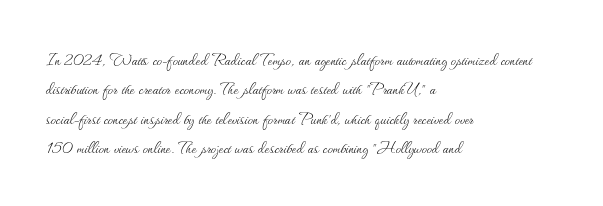
Q: Is the text bold? A: No.
Q: Is the text italic (slanted)? A: Yes.
Q: Is the text underlined? A: No.
Q: How is the paragraph aligned? A: Left-aligned.
Q: Is the spacing between letters normal or unusually wide? A: Normal.
Q: Is the spacing between lines tight, normal or loose? A: Normal.
